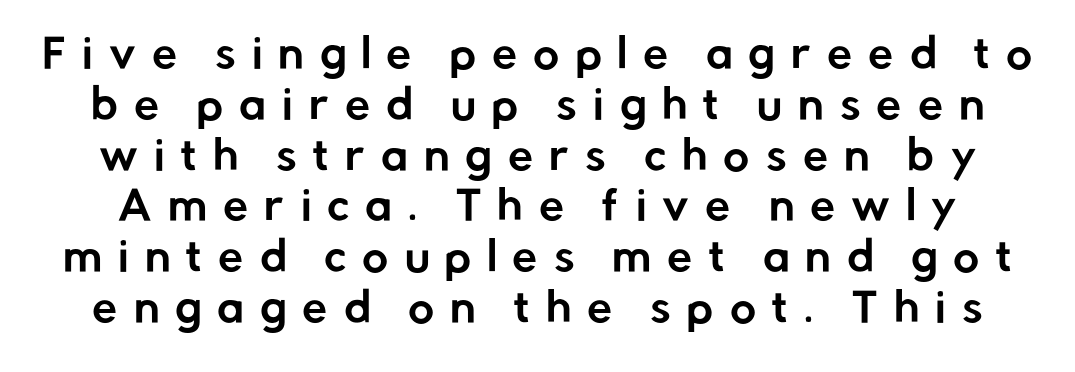
The image shows 40 px sans-serif type, upright; set normal line spacing (1.27x), unusually wide letter spacing (+0.4 em), not underlined; low stroke contrast and a medium x-height.
